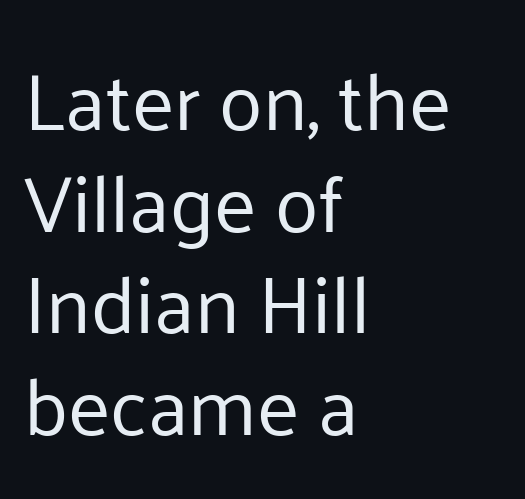
Q: Is the text bold? A: No.
Q: Is the text italic (slanted)? A: No, it is upright.
Q: Is the typeface a serif or a sans-serif typeface? A: Sans-serif.
Q: Is the text underlined? A: No.
Q: How is the paragraph aligned? A: Left-aligned.
Q: Is the spacing between letters normal or unusually wide? A: Normal.
Q: Is the spacing between lines tight, normal or loose? A: Normal.
Q: Width (condensed, normal, or wide)? A: Normal.
Q: Stroke contrast? A: Low.
Q: x-height? A: Medium.
Q: Monospaced? A: No.
